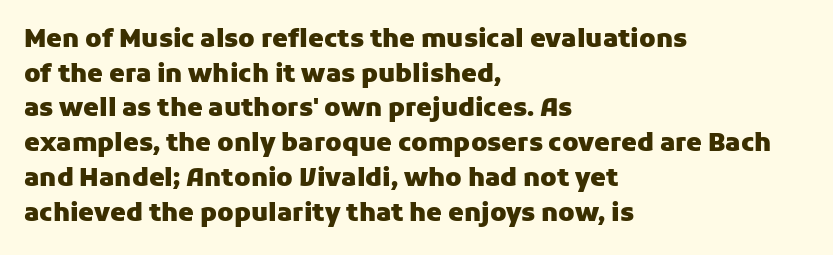
{"italic": "no", "bold": "yes", "underline": "no", "align": "left", "line_spacing": "normal", "line_spacing_ratio": 1.39, "letter_spacing": "normal", "letter_spacing_em": 0.0, "glyph_px": 25}
